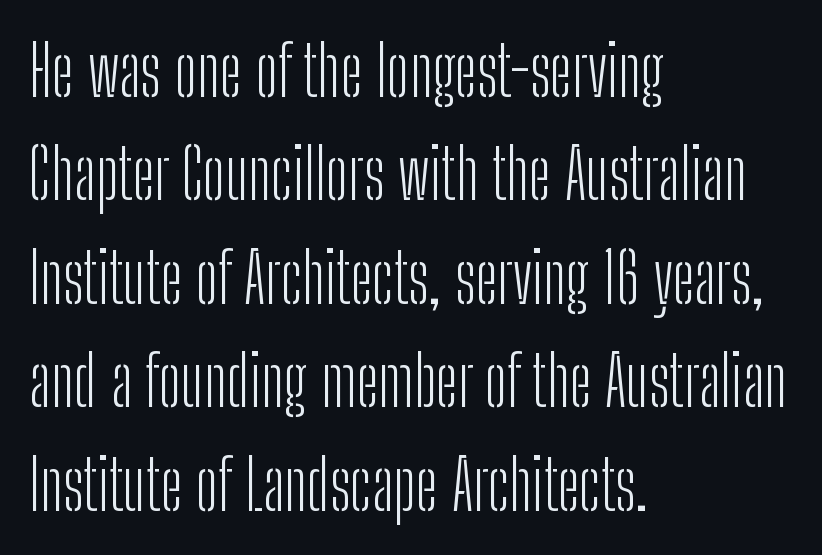
Q: Is the text bold? A: No.
Q: Is the text italic (slanted)? A: No, it is upright.
Q: Is the typeface a serif or a sans-serif typeface? A: Sans-serif.
Q: Is the text underlined? A: No.
Q: How is the paragraph aligned? A: Left-aligned.
Q: Is the spacing between letters normal or unusually wide? A: Normal.
Q: Is the spacing between lines tight, normal or loose? A: Normal.
Q: Width (condensed, normal, or wide)? A: Condensed.
Q: Stroke contrast? A: Low.
Q: x-height? A: Medium.
Q: Monospaced? A: No.
